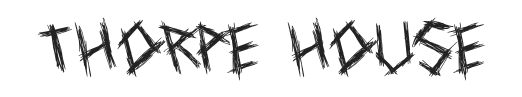
The image shows 56 px regular-weight, condensed sans-serif type, upright; set normal letter spacing, not underlined; a large x-height.
